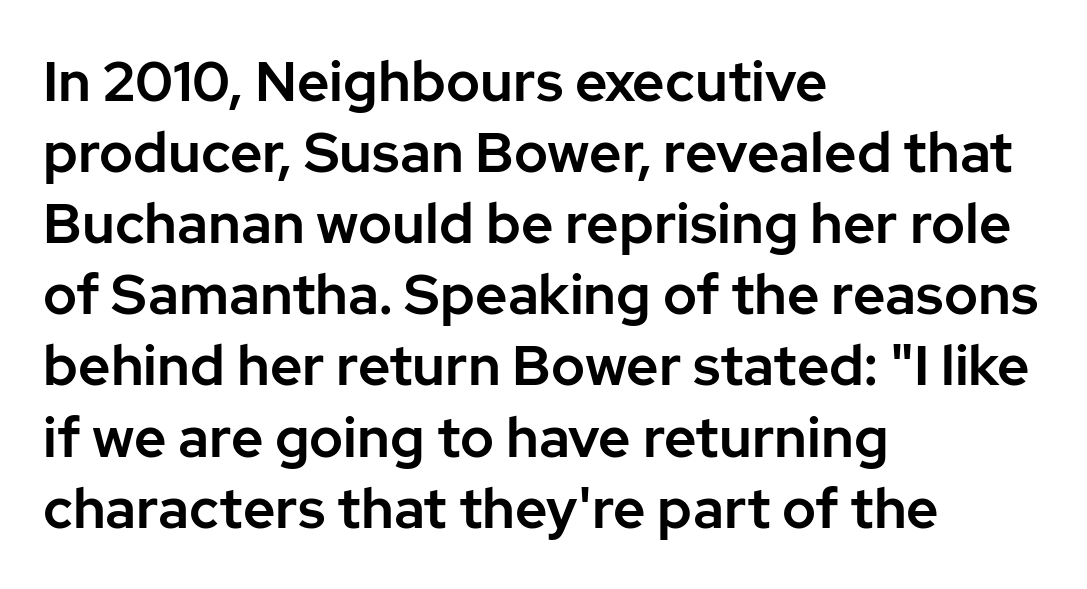
Serif or sans? Sans — the stroke terminals are bare. The passage is arranged the way most books set body copy — flush left. Every character sits straight up, as roman type does. Normally led — the rows are evenly, conventionally spaced. The baseline area is clear.
